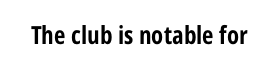
Underlining? Definitely not there. Strong, thick strokes mark this as bold type. This sample uses an upright cut, with every glyph sitting square on the baseline. A typesetter would call this zero additional tracking.
